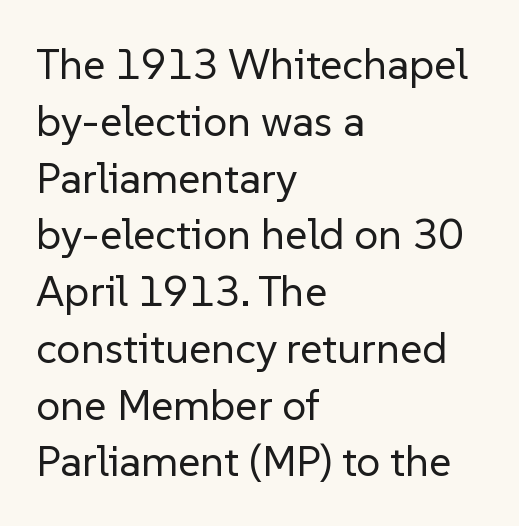
Q: Is the text bold? A: No.
Q: Is the text italic (slanted)? A: No, it is upright.
Q: Is the typeface a serif or a sans-serif typeface? A: Sans-serif.
Q: Is the text underlined? A: No.
Q: How is the paragraph aligned? A: Left-aligned.
Q: Is the spacing between letters normal or unusually wide? A: Normal.
Q: Is the spacing between lines tight, normal or loose? A: Normal.
Q: Width (condensed, normal, or wide)? A: Normal.
Q: Stroke contrast? A: Low.
Q: x-height? A: Medium.
Q: Monospaced? A: No.
